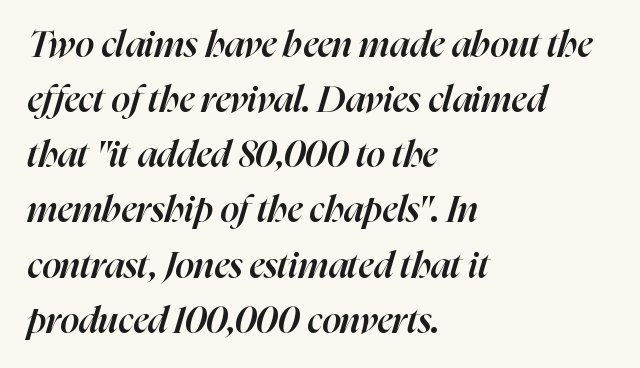
The image shows 37 px semibold type, italic (leaning right); set left-aligned, normal line spacing (1.49x), normal letter spacing, not underlined; high stroke contrast and a medium x-height.
